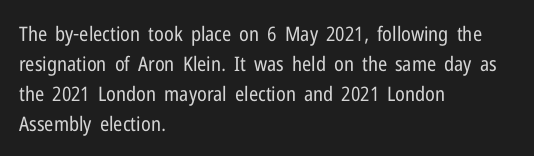
Q: Is the text bold? A: No.
Q: Is the text italic (slanted)? A: No, it is upright.
Q: Is the text underlined? A: No.
Q: How is the paragraph aligned? A: Left-aligned.
Q: Is the spacing between letters normal or unusually wide? A: Normal.
Q: Is the spacing between lines tight, normal or loose? A: Normal.
